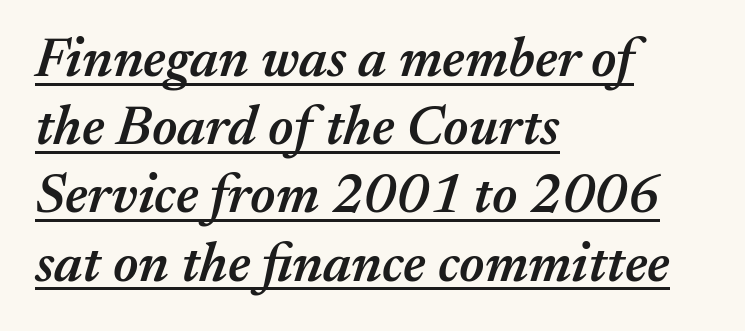
The image shows 55 px semibold type, italic (leaning right); set left-aligned, line spacing 1.24x, normal letter spacing, underlined; medium stroke contrast and a medium x-height.
